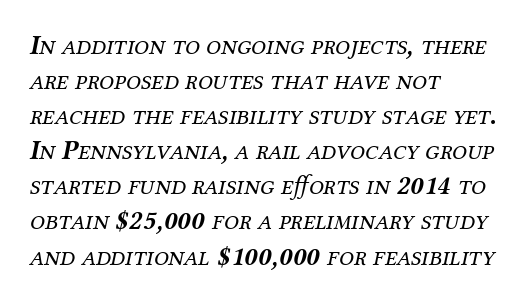
Q: Is the text bold? A: No.
Q: Is the text italic (slanted)? A: Yes, it leans right by about 12 degrees.
Q: Is the text underlined? A: No.
Q: How is the paragraph aligned? A: Left-aligned.
Q: Is the spacing between letters normal or unusually wide? A: Normal.
Q: Is the spacing between lines tight, normal or loose? A: Normal.
